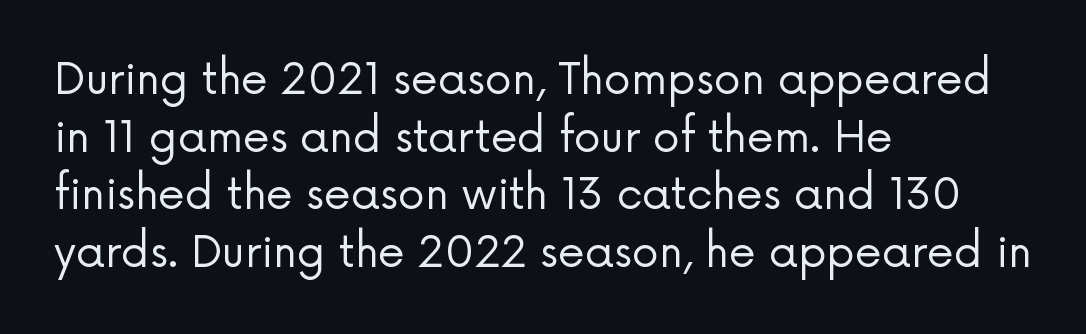
Q: Is the text bold? A: No.
Q: Is the text italic (slanted)? A: No, it is upright.
Q: Is the typeface a serif or a sans-serif typeface? A: Sans-serif.
Q: Is the text underlined? A: No.
Q: How is the paragraph aligned? A: Left-aligned.
Q: Is the spacing between letters normal or unusually wide? A: Normal.
Q: Is the spacing between lines tight, normal or loose? A: Normal.
Q: Width (condensed, normal, or wide)? A: Normal.
Q: Stroke contrast? A: Low.
Q: x-height? A: Medium.
Q: Monospaced? A: No.
